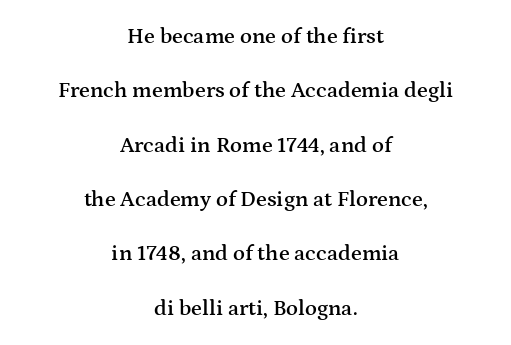
The specimen omits any rule beneath the text block's lines. Horizontal bands of white between lines are thick stripes. This is the regular roman posture of the typeface. Neither beginnings nor endings align; midpoints do. The rendering uses a semibold face; strokes are thickened but not to full bold.
